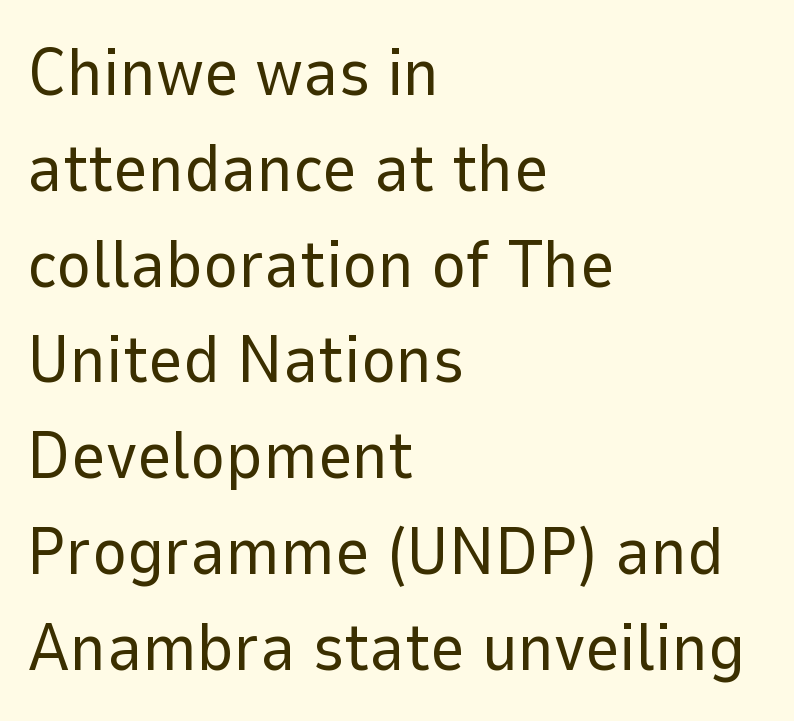
Horizontal bands of white between lines are of average thickness. Is this a fixed-width face? No — the glyphs have proportional, varying widths. Compared with a centered layout, this one pins lines to the left instead. Font category for this specimen: sans-serif. Weight class: somewhere from thin through regular. Every stem runs plumb, perpendicular to the baseline.
